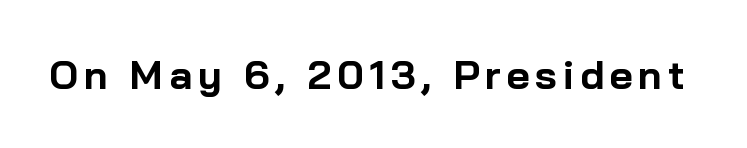
{"serif": "no", "italic": "no", "bold": "yes", "weight": "bold", "width": "normal", "stroke_contrast": "low", "x_height": "medium", "monospaced": "no", "underline": "no", "glyph_px": 40}
